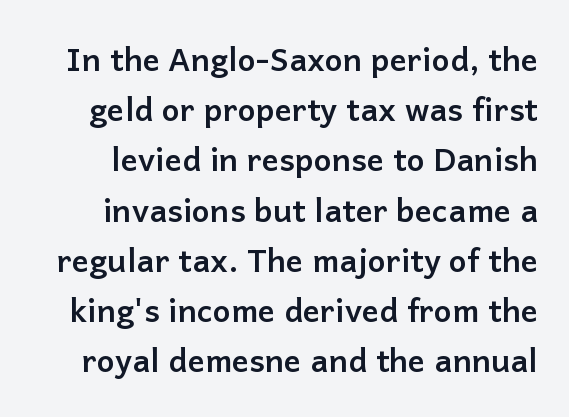
Caption: standard tracking, unaltered. In terms of posture, this sample is upright. Underlining? Definitely not there. The face used here is a sans, in the tradition of grotesques and geometrics. Evenly set lines give the paragraph a standard silhouette.
